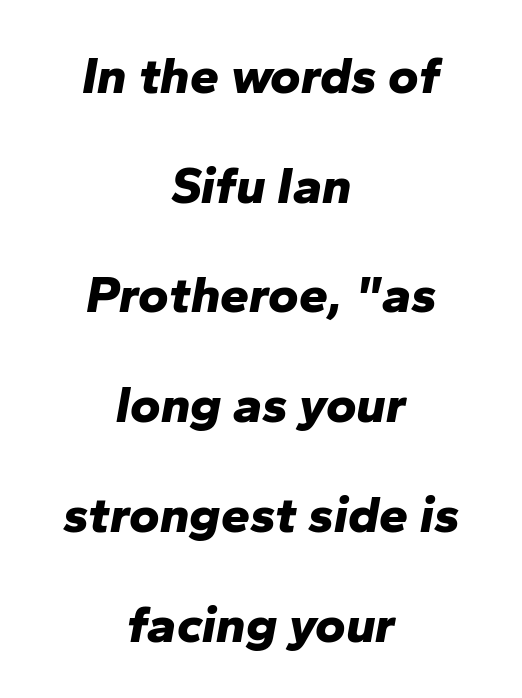
{"italic": "yes", "lean": "right", "slant_degrees": 10, "bold": "yes", "weight": "bold", "width": "normal", "stroke_contrast": "low", "x_height": "medium", "monospaced": "no", "underline": "no", "align": "center", "line_spacing": "loose", "line_spacing_ratio": 2.11, "letter_spacing": "normal", "letter_spacing_em": 0.0, "glyph_px": 52}
